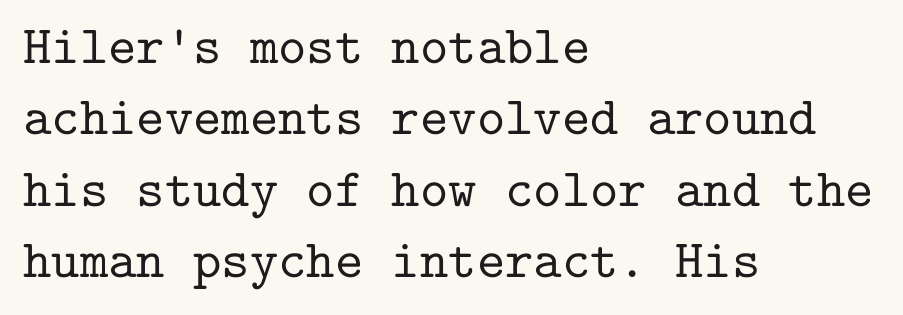
The image shows 54 px serif type, upright, monospaced; set left-aligned, normal line spacing (1.32x), normal letter spacing, not underlined; low stroke contrast and a medium x-height.
